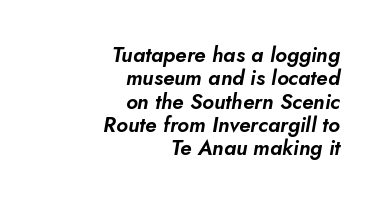
Caption: multi-line text, flush right, ragged left. Successive baselines arrive quickly, one right under another. Any mark beneath the type? The region is blank. This rendering leaves character spacing at its baseline value.
